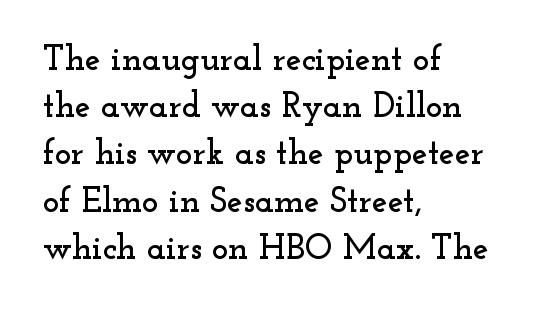
{"serif": "yes", "italic": "no", "width": "wide", "stroke_contrast": "low", "x_height": "small", "monospaced": "no", "underline": "no", "align": "left", "line_spacing": "normal", "line_spacing_ratio": 1.35, "letter_spacing": "normal", "letter_spacing_em": 0.0, "glyph_px": 35}
